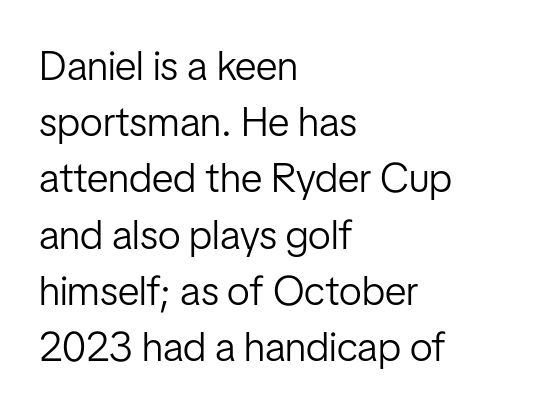
Q: Is the text bold? A: No.
Q: Is the text italic (slanted)? A: No, it is upright.
Q: Is the typeface a serif or a sans-serif typeface? A: Sans-serif.
Q: Is the text underlined? A: No.
Q: How is the paragraph aligned? A: Left-aligned.
Q: Is the spacing between letters normal or unusually wide? A: Normal.
Q: Is the spacing between lines tight, normal or loose? A: Normal.
Q: Width (condensed, normal, or wide)? A: Condensed.
Q: Stroke contrast? A: Low.
Q: x-height? A: Medium.
Q: Monospaced? A: No.
